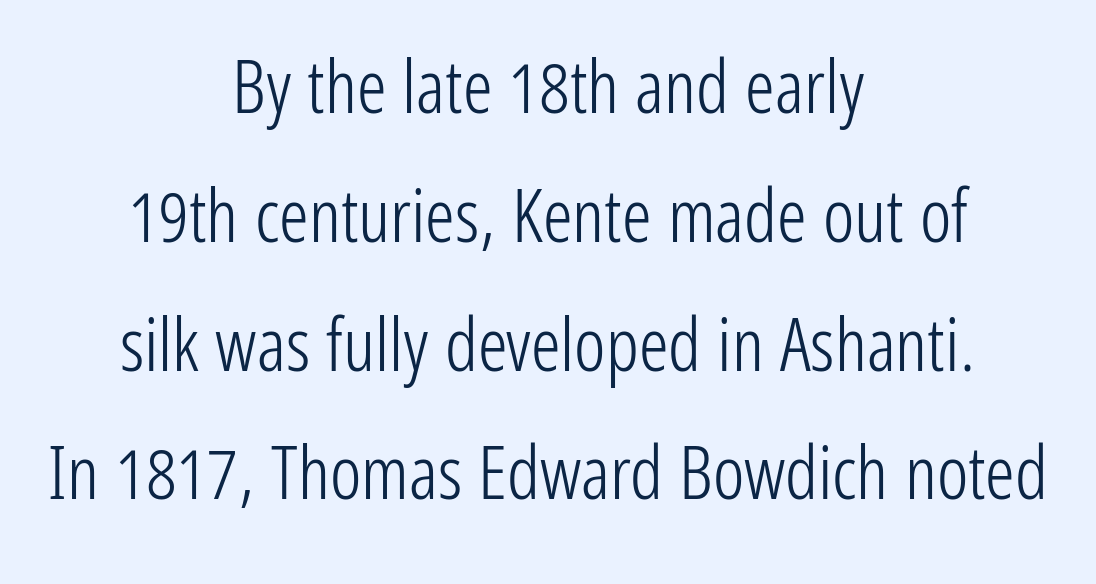
{"serif": "no", "italic": "no", "bold": "no", "weight": "light", "width": "condensed", "stroke_contrast": "low", "x_height": "medium", "monospaced": "no", "underline": "no", "align": "center", "line_spacing_ratio": 1.74, "letter_spacing": "normal", "letter_spacing_em": 0.0, "glyph_px": 74}
